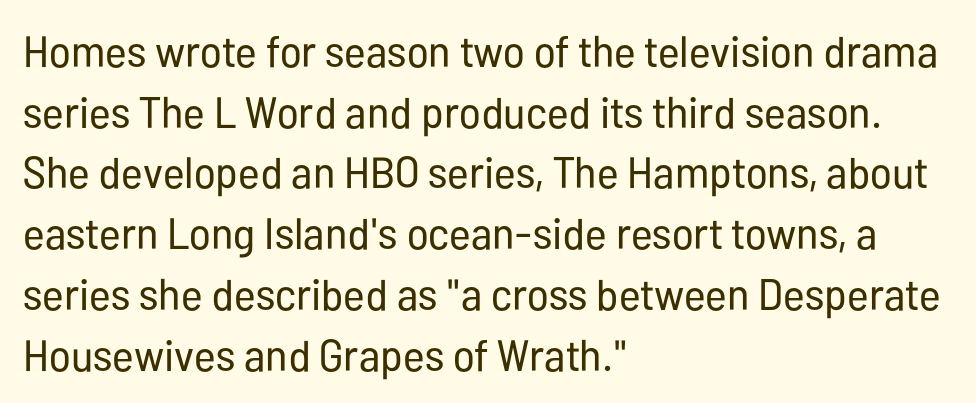
Q: Is the text bold? A: No.
Q: Is the text italic (slanted)? A: No, it is upright.
Q: Is the typeface a serif or a sans-serif typeface? A: Sans-serif.
Q: Is the text underlined? A: No.
Q: How is the paragraph aligned? A: Left-aligned.
Q: Is the spacing between letters normal or unusually wide? A: Normal.
Q: Is the spacing between lines tight, normal or loose? A: Normal.
Q: Width (condensed, normal, or wide)? A: Condensed.
Q: Stroke contrast? A: Low.
Q: x-height? A: Medium.
Q: Monospaced? A: No.
